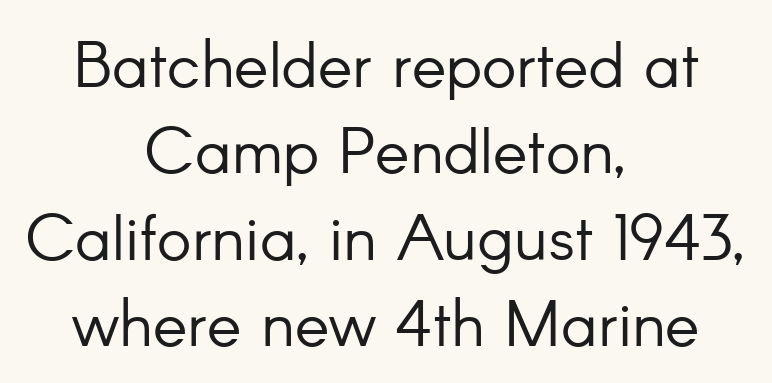
Serifs: no, the terminals of the letterforms are clean. Does the lettering tilt? It doesn't — this is upright. Stroke thickness stays within the range of a standard reading face or lighter. The words here are not underlined.
